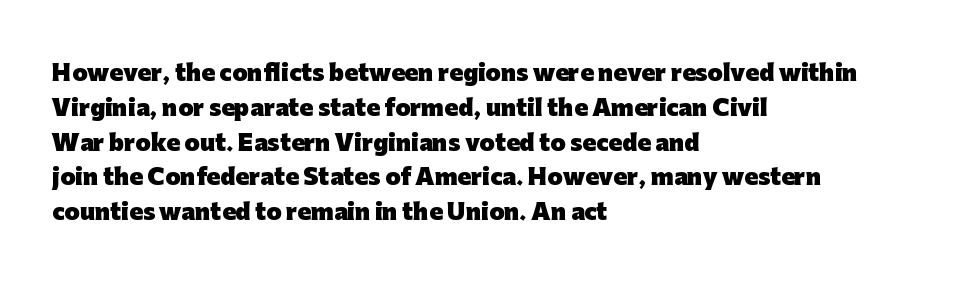
Q: Is the text bold? A: Yes.
Q: Is the text italic (slanted)? A: No, it is upright.
Q: Is the text underlined? A: No.
Q: How is the paragraph aligned? A: Left-aligned.
Q: Is the spacing between letters normal or unusually wide? A: Normal.
Q: Is the spacing between lines tight, normal or loose? A: Normal.
